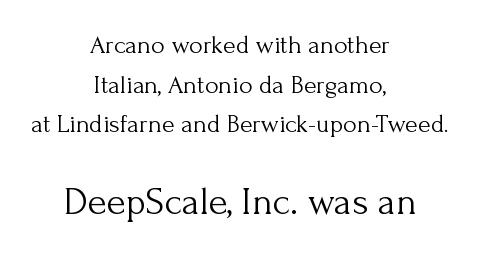
{"serif": "yes", "italic": "no", "bold": "no", "weight": "light", "width": "normal", "stroke_contrast": "medium", "x_height": "small", "monospaced": "no", "underline": "no", "align": "center", "line_spacing": "normal", "line_spacing_ratio": 1.52, "letter_spacing": "normal", "letter_spacing_em": 0.0, "larger_block": "second", "size_ratio": 1.5, "glyph_px": 39}
